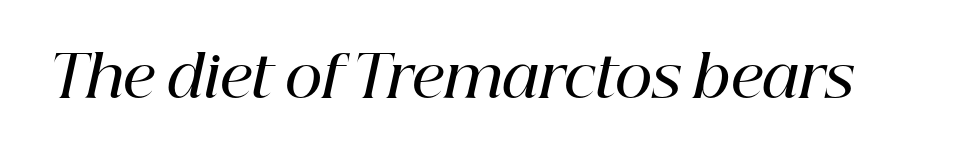
The image shows 58 px semibold serif type, italic (leaning right); set normal letter spacing, not underlined; high stroke contrast and a medium x-height.
